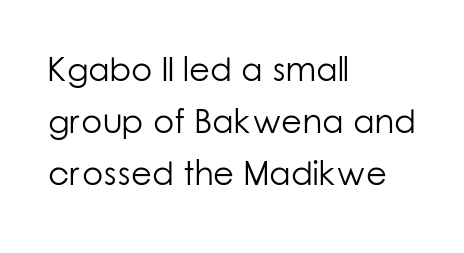
{"serif": "no", "italic": "no", "bold": "no", "weight": "light", "width": "normal", "stroke_contrast": "low", "x_height": "medium", "monospaced": "no", "underline": "no", "align": "left", "line_spacing": "normal", "line_spacing_ratio": 1.53, "letter_spacing": "normal", "letter_spacing_em": 0.0, "glyph_px": 34}
